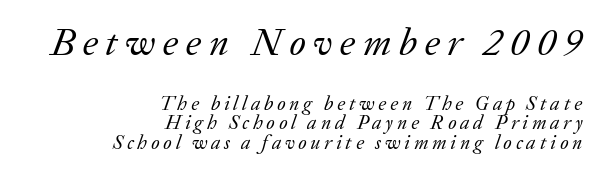
Q: Is the text bold? A: No.
Q: Is the text italic (slanted)? A: Yes, it leans right by about 20 degrees.
Q: Is the typeface a serif or a sans-serif typeface? A: Serif.
Q: Is the text underlined? A: No.
Q: How is the paragraph aligned? A: Right-aligned.
Q: Is the spacing between lines tight, normal or loose? A: Tight.
Q: Which block of text is set in a larger size, the first (top) or the second (bottom)? A: The first (top) one.
Q: Width (condensed, normal, or wide)? A: Normal.
Q: Stroke contrast? A: Low.
Q: x-height? A: Medium.
Q: Monospaced? A: No.
